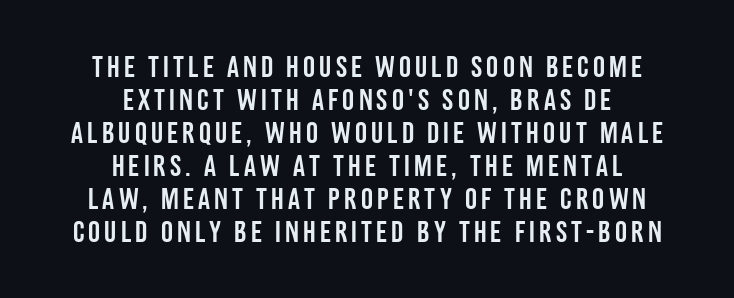
Q: Is the text italic (slanted)? A: No, it is upright.
Q: Is the typeface a serif or a sans-serif typeface? A: Sans-serif.
Q: Is the text underlined? A: No.
Q: How is the paragraph aligned? A: Centered.
Q: Is the spacing between lines tight, normal or loose? A: Tight.
Q: Width (condensed, normal, or wide)? A: Condensed.
Q: Stroke contrast? A: Low.
Q: x-height? A: Large.
Q: Monospaced? A: No.
